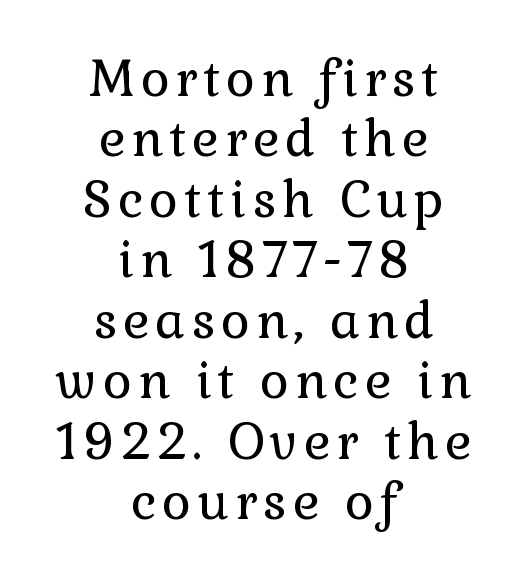
Are there feet on the stems? There are — it's a serif. This is roman type, the default non-slanted kind. Here the designer chose a conventional face with non-uniform glyph widths. Clear beneath every line of the passage. Stroke mass is kept to a normal reading level or below. A student would call this center alignment; a typographer would say set centered.
